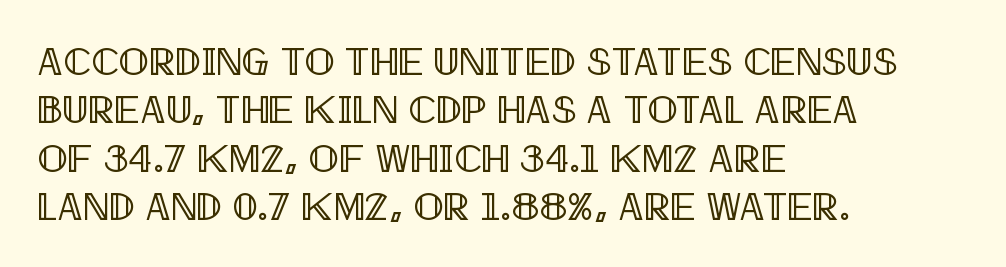
Is the letter spacing exaggerated? No — it looks like the ordinary default. Quick note: underline off. The letters stand upright; this is a roman face. In CSS terms this would be text-align: left. Looks like regular typesetting: each glyph gets only the width it needs.
